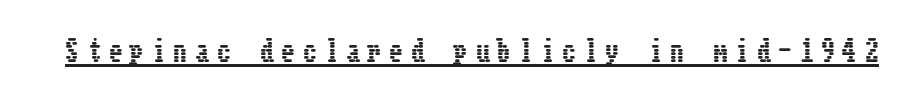
{"italic": "no", "underline": "yes", "letter_spacing": "wide", "letter_spacing_em": 0.3, "glyph_px": 27}
